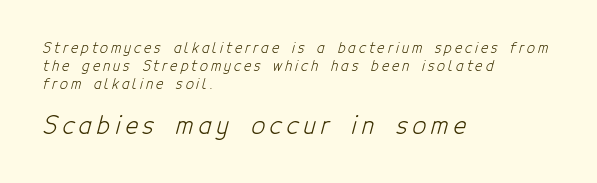
The image shows 24 px text type; set left-aligned, normal line spacing (1.29x), unusually wide letter spacing (+0.21 em), not underlined; the second (bottom) block is 1.71x larger.
